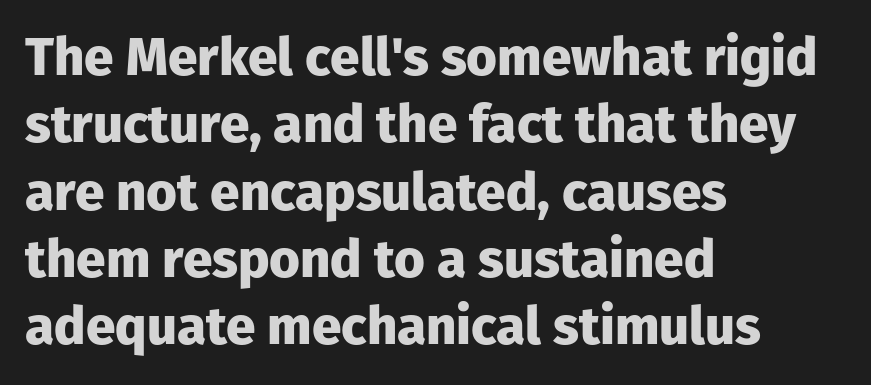
Baseline-to-baseline distance is the conventional proportion of letter height. The rendering keeps characters at their native spacing. Weight: bold. When letters stand straight like this, we call the style roman or upright. These lines are composed in type without serifs. The compositor pushed each line to the left boundary.
